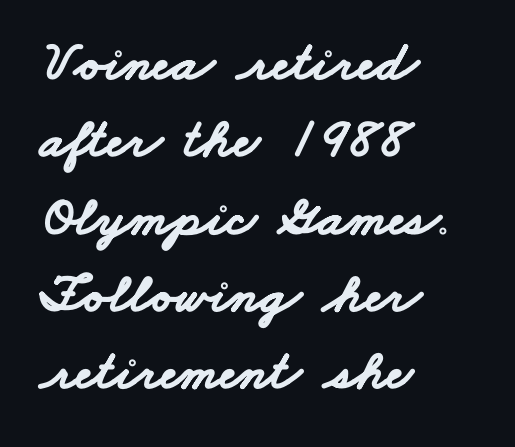
Here the designer chose a conventional face with non-uniform glyph widths. The glyphs are unaccompanied by any horizontal stroke below them. Compared with typical body copy, the letter spacing here is the same. Note: no serifs on the glyphs. Emphasis by weight is at full strength: bold.
